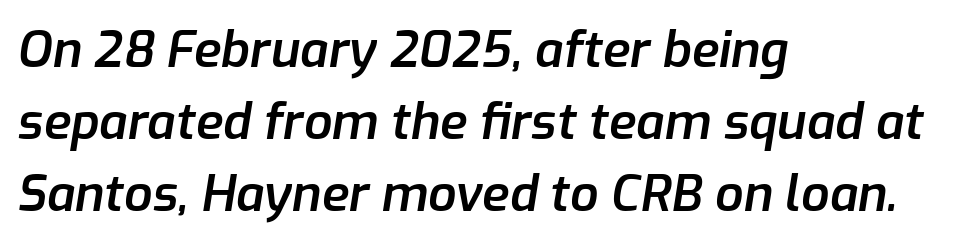
{"italic": "yes", "lean": "right", "slant_degrees": 9, "bold": "semi", "weight": "semibold", "width": "normal", "stroke_contrast": "low", "x_height": "medium", "monospaced": "no", "underline": "no", "align": "left", "line_spacing": "normal", "line_spacing_ratio": 1.44, "letter_spacing": "normal", "letter_spacing_em": 0.0, "glyph_px": 50}
